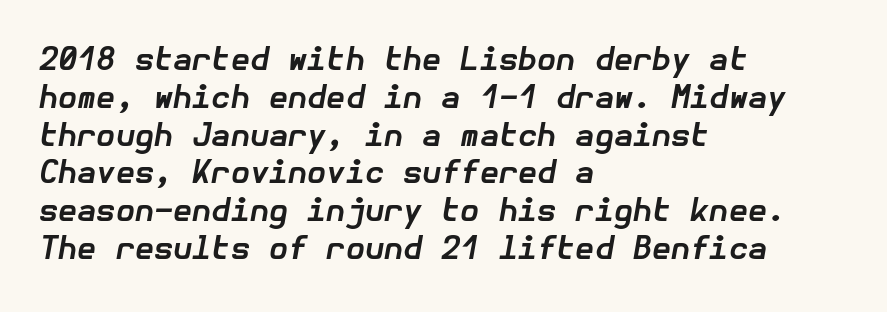
The image shows 31 px bold type, italic (leaning right); set left-aligned, line spacing 1.22x, normal letter spacing, not underlined; low stroke contrast and a medium x-height.
